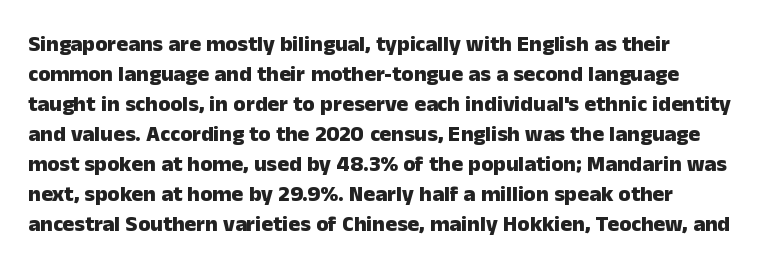
{"italic": "no", "bold": "yes", "underline": "no", "line_spacing": "normal", "line_spacing_ratio": 1.36, "letter_spacing": "normal", "letter_spacing_em": 0.0, "glyph_px": 22}
